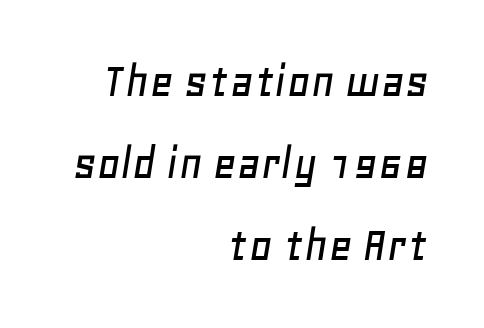
{"italic": "yes", "lean": "right", "slant_degrees": 11, "width": "normal", "stroke_contrast": "low", "x_height": "large", "monospaced": "no", "underline": "no", "align": "right", "line_spacing": "normal", "line_spacing_ratio": 1.61, "letter_spacing": "normal", "letter_spacing_em": 0.0, "glyph_px": 51}
